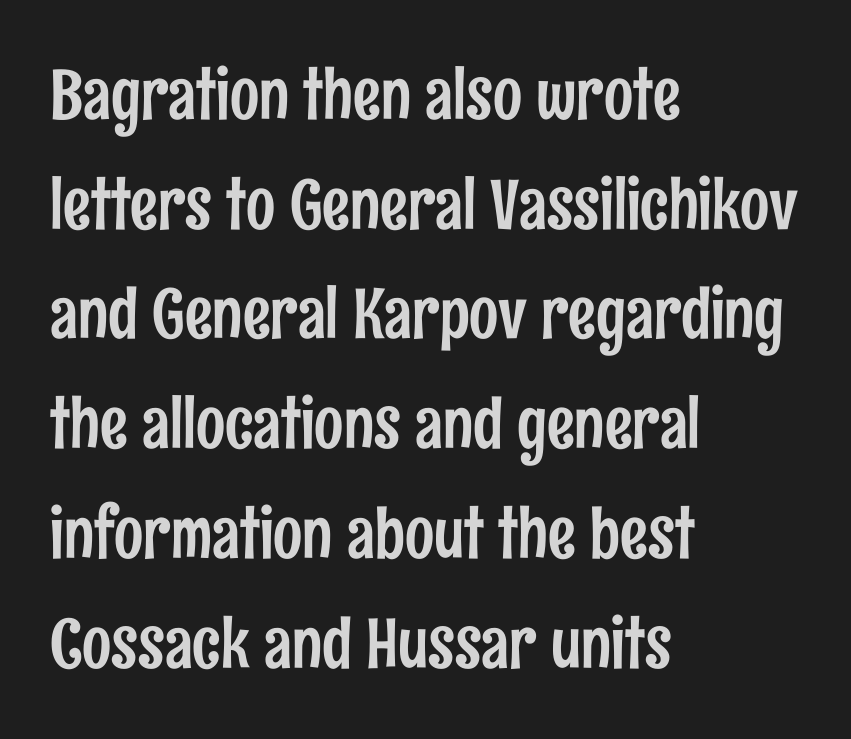
Q: Is the text italic (slanted)? A: No, it is upright.
Q: Is the typeface a serif or a sans-serif typeface? A: Sans-serif.
Q: Is the text underlined? A: No.
Q: How is the paragraph aligned? A: Left-aligned.
Q: Is the spacing between letters normal or unusually wide? A: Normal.
Q: Is the spacing between lines tight, normal or loose? A: Normal.
Q: Width (condensed, normal, or wide)? A: Condensed.
Q: Stroke contrast? A: Low.
Q: x-height? A: Medium.
Q: Monospaced? A: No.
